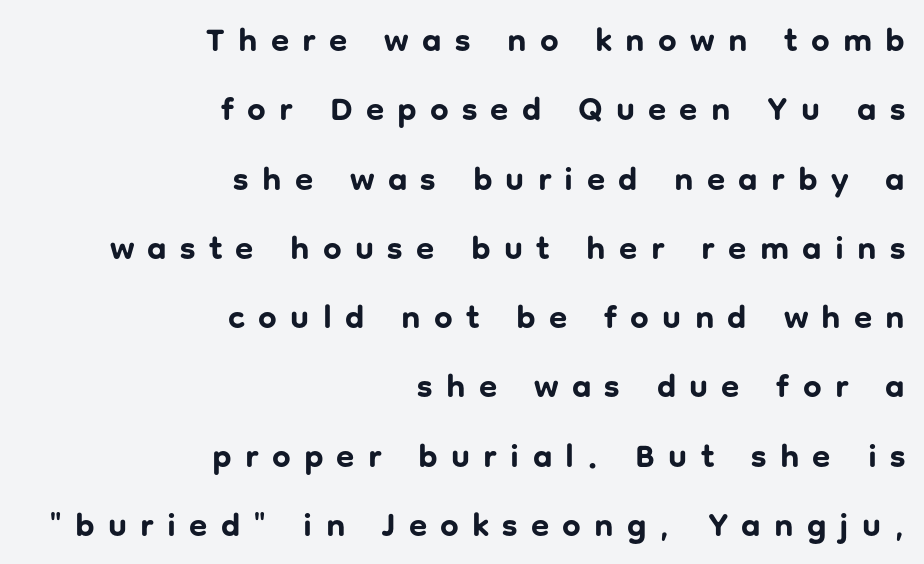
If you measured baseline to baseline, you'd find a long distance. Horizontal alignment here is rightward, an uncommon choice for prose. A typesetter would call this proportional, since set widths differ per character. The gap between lines stays unmarked.
